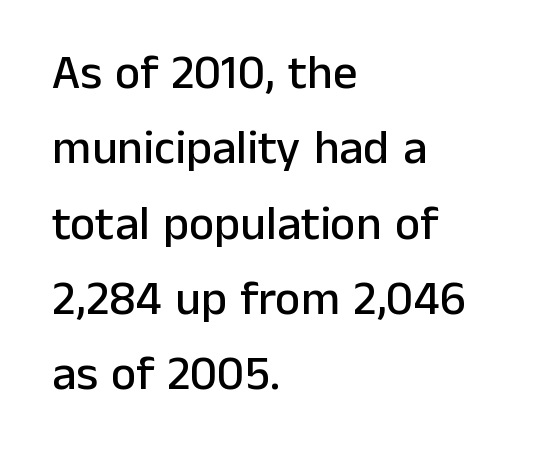
You can tell from the bare stems that sans-serif type was used. Caption: standard tracking, unaltered. A roman cut, with each character standing at attention. Interline gaps are of average width in this sample. A typesetter would call this proportional, since set widths differ per character.
